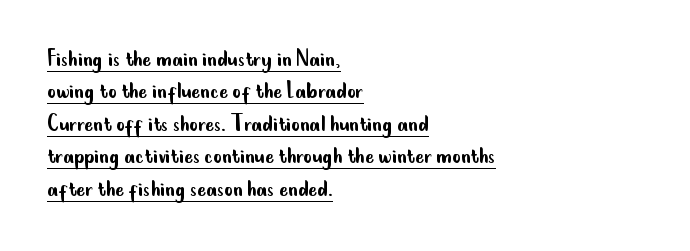
The image shows 26 px text type, upright; set left-aligned, normal line spacing (1.25x), normal letter spacing, underlined.
